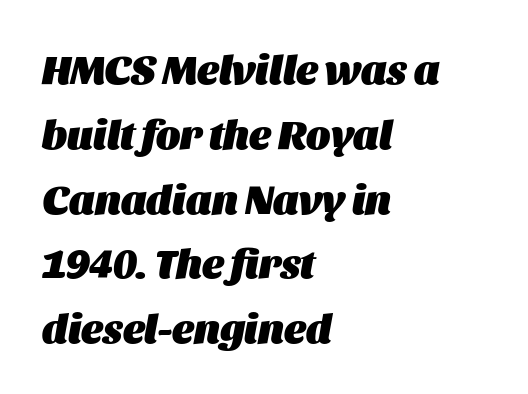
Any mark beneath the type? The region is blank. In terms of posture, this sample is oblique. Set as a true bold cut, around the 700 mark. Whoever set this chose a conventional vertical rhythm. These lines are rendered in a variable-pitch font.
